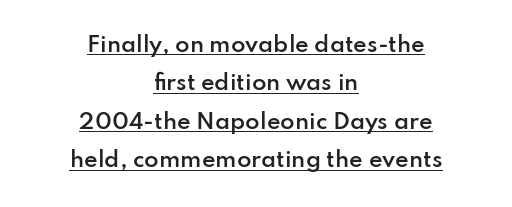
The image shows 21 px text type, upright; set centered, line spacing 1.83x, normal letter spacing, underlined.
